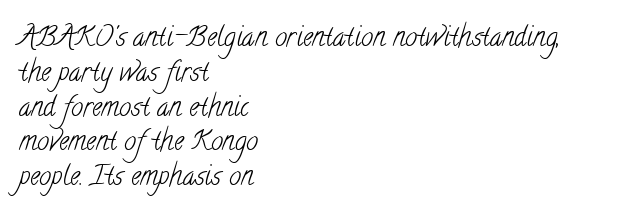
Q: Is the text bold? A: No.
Q: Is the text underlined? A: No.
Q: How is the paragraph aligned? A: Left-aligned.
Q: Is the spacing between letters normal or unusually wide? A: Normal.
Q: Is the spacing between lines tight, normal or loose? A: Normal.
